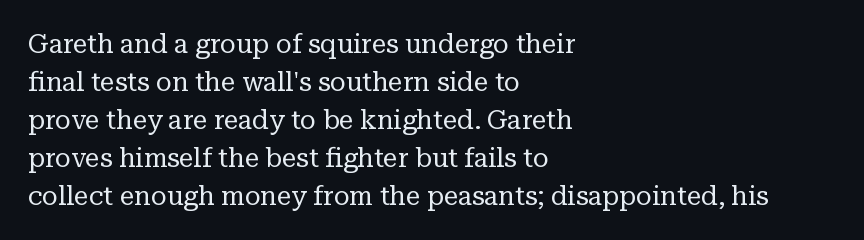
Q: Is the text bold? A: No.
Q: Is the text italic (slanted)? A: No, it is upright.
Q: Is the text underlined? A: No.
Q: How is the paragraph aligned? A: Left-aligned.
Q: Is the spacing between letters normal or unusually wide? A: Normal.
Q: Is the spacing between lines tight, normal or loose? A: Normal.
